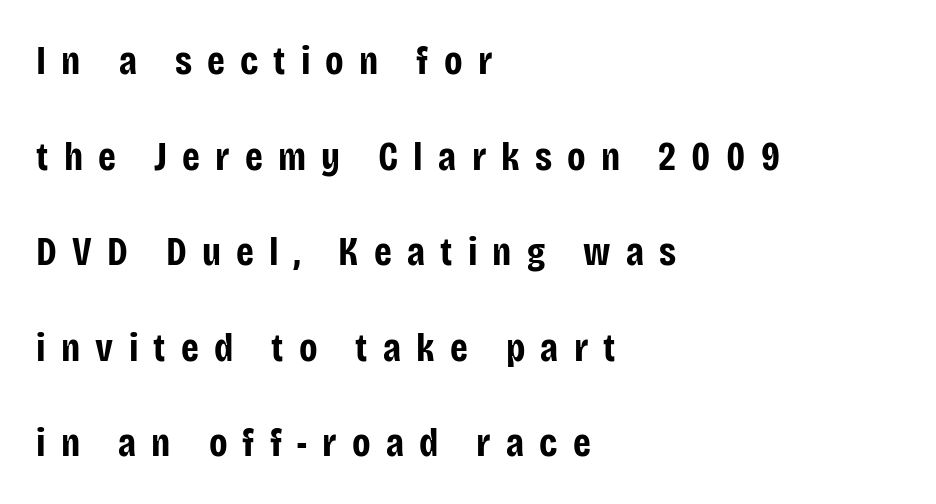
{"serif": "no", "italic": "no", "bold": "yes", "weight": "bold", "width": "condensed", "stroke_contrast": "low", "x_height": "large", "monospaced": "no", "underline": "no", "align": "left", "line_spacing": "loose", "line_spacing_ratio": 2.39, "letter_spacing": "wide", "letter_spacing_em": 0.38, "glyph_px": 40}
